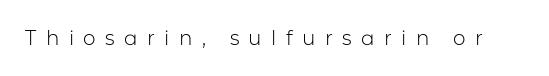
The image shows 20 px text type, upright; set unusually wide letter spacing (+0.47 em), not underlined.
